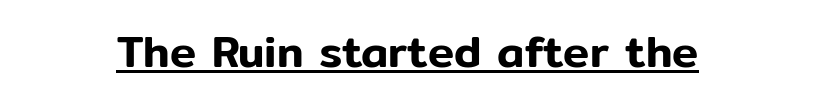
The image shows 44 px sans-serif type, upright; set centered, normal letter spacing, underlined; low stroke contrast and a medium x-height.
